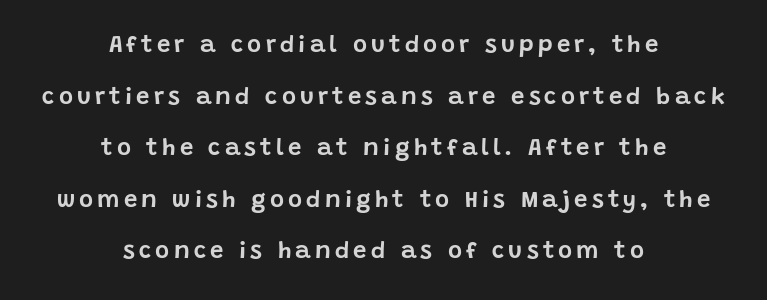
This is the regular roman posture of the typeface. This sample is center-justified, so both line endings float freely. Plain, unruled lines of type. Each new line begins a long way beneath the previous one.
